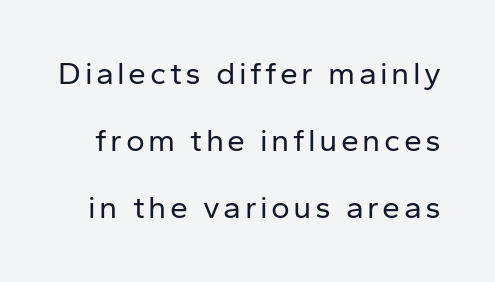
Q: Is the text bold? A: No.
Q: Is the text italic (slanted)? A: No, it is upright.
Q: Is the typeface a serif or a sans-serif typeface? A: Sans-serif.
Q: Is the text underlined? A: No.
Q: Is the spacing between lines tight, normal or loose? A: Loose.
Q: Width (condensed, normal, or wide)? A: Normal.
Q: Stroke contrast? A: Low.
Q: x-height? A: Medium.
Q: Monospaced? A: No.
